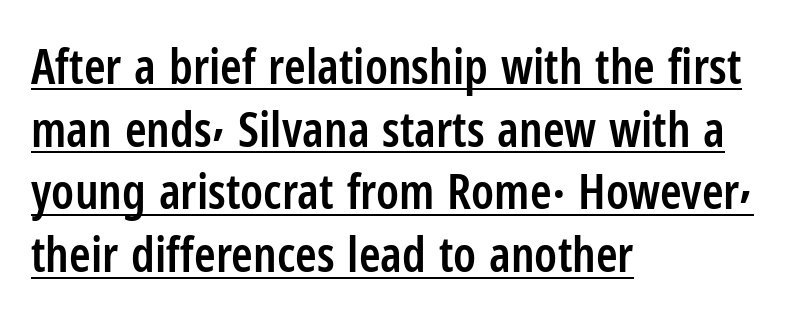
A fair bit of extra ink — the face is semibold, not bold. Line spacing here is normal. Each word holds together tightly as a unit, with standard inter-letter gaps. The rendering anchors every line to the left-hand side.
